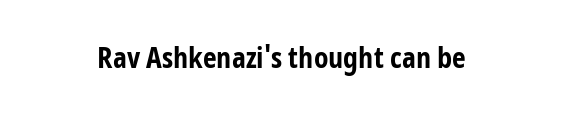
Q: Is the text bold? A: Yes.
Q: Is the text italic (slanted)? A: No, it is upright.
Q: Is the typeface a serif or a sans-serif typeface? A: Sans-serif.
Q: Is the text underlined? A: No.
Q: Is the spacing between letters normal or unusually wide? A: Normal.
Q: Width (condensed, normal, or wide)? A: Condensed.
Q: Stroke contrast? A: Low.
Q: x-height? A: Medium.
Q: Monospaced? A: No.
